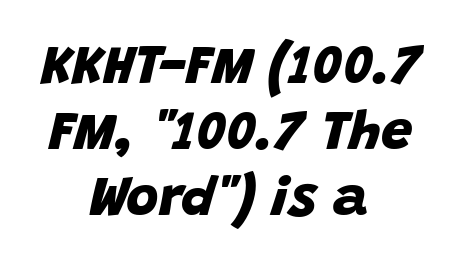
Students, this is bold: see how much ink each stroke carries. This is sans-serif lettering, the kind often seen on screens and signage. The face used here is proportionally spaced, like ordinary book or web type. Casual observation: everything's sitting right in the middle. Check under the words: just untouched page.
